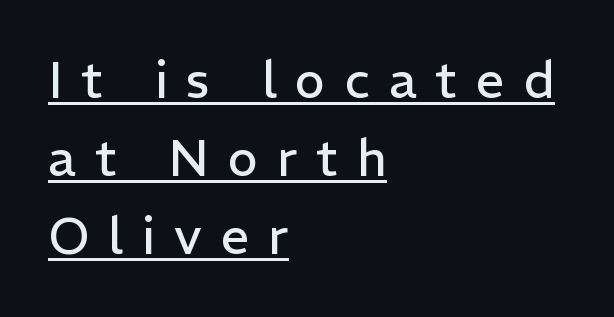
The image shows 51 px regular-weight sans-serif type, upright; set left-aligned, normal line spacing (1.53x), unusually wide letter spacing (+0.37 em), underlined; low stroke contrast and a medium x-height.
